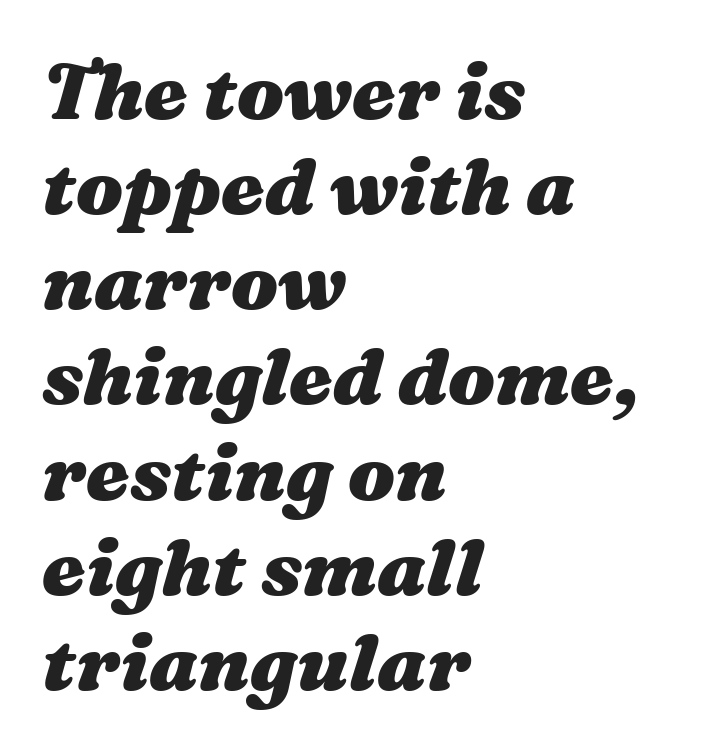
The image shows 78 px heavy, wide type, italic (leaning right); set left-aligned, line spacing 1.22x, normal letter spacing, not underlined; medium stroke contrast and a medium x-height.
